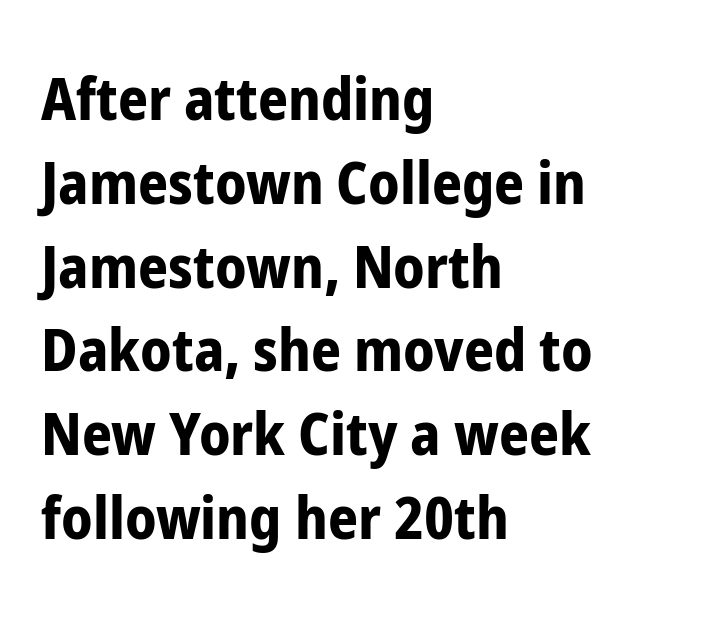
The image shows 59 px bold, condensed sans-serif type, upright; set left-aligned, normal line spacing (1.42x), normal letter spacing, not underlined; low stroke contrast and a medium x-height.
